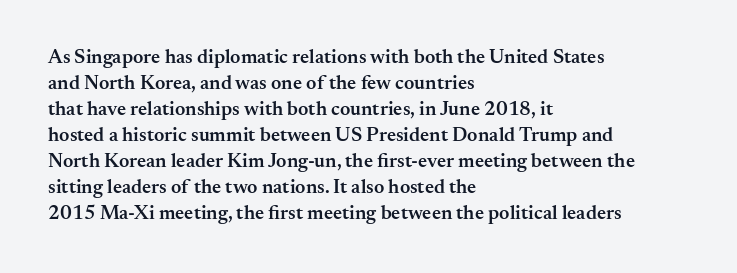
The image shows 20 px text type, upright; set left-aligned, normal line spacing (1.3x), normal letter spacing, not underlined.
